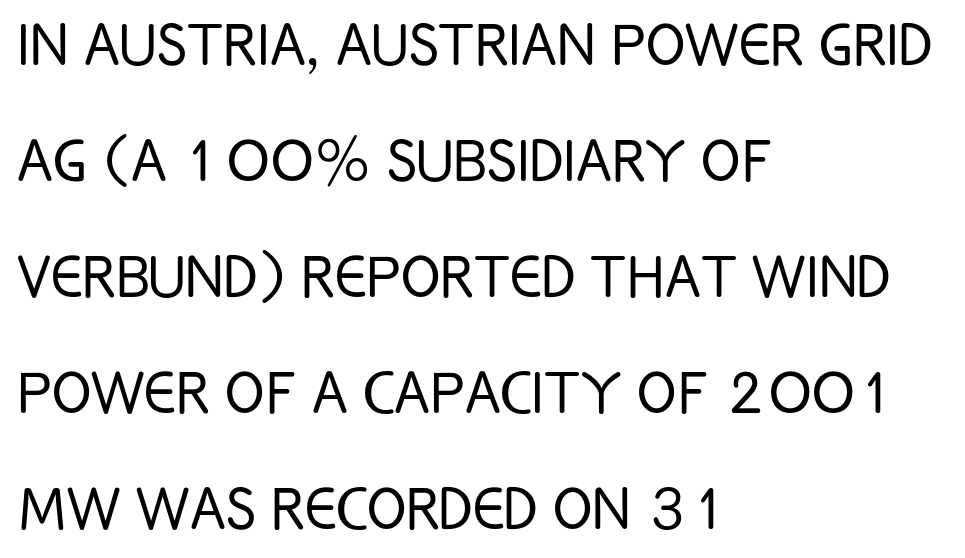
Q: Is the text bold? A: No.
Q: Is the text italic (slanted)? A: No, it is upright.
Q: Is the typeface a serif or a sans-serif typeface? A: Sans-serif.
Q: Is the text underlined? A: No.
Q: How is the paragraph aligned? A: Left-aligned.
Q: Is the spacing between letters normal or unusually wide? A: Normal.
Q: Is the spacing between lines tight, normal or loose? A: Normal.
Q: Width (condensed, normal, or wide)? A: Condensed.
Q: Stroke contrast? A: Low.
Q: x-height? A: Large.
Q: Monospaced? A: No.
